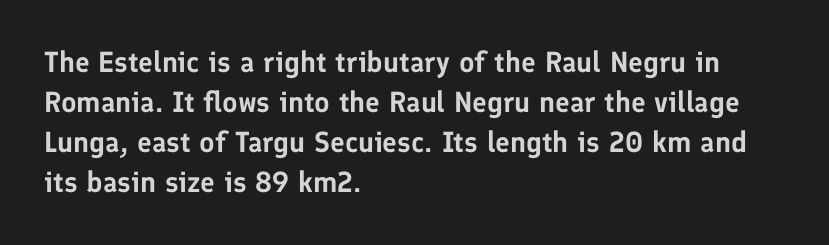
{"serif": "no", "italic": "no", "width": "normal", "stroke_contrast": "low", "x_height": "medium", "monospaced": "no", "underline": "no", "align": "left", "line_spacing": "normal", "line_spacing_ratio": 1.38, "letter_spacing": "normal", "letter_spacing_em": 0.0, "glyph_px": 29}
